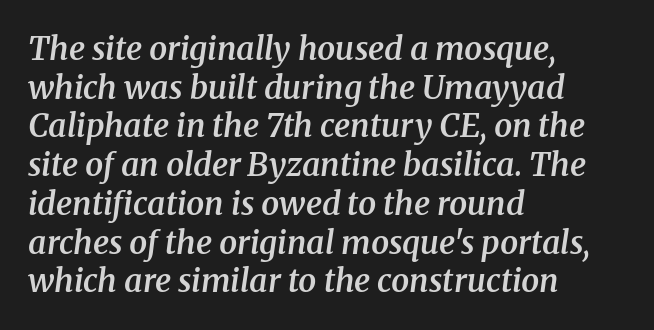
The face used here is seriffed, in the tradition of book romans. Varying glyph widths throughout — classic text-font behaviour. The type is set solid horizontally, with unmodified tracking. The setting favours the left margin, as ordinary paragraphs usually do. Lines of text with bare space underneath. Firm but not heavy-handed strokes: this text is semibold.
